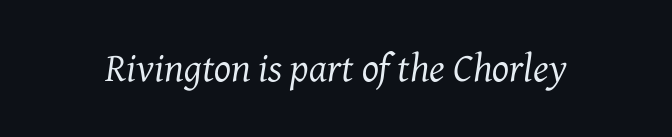
Is this a heavy cut? Hardly; it is regular or lighter. Emphasis-style slanted type is in use. Underlining? Definitely not there. Varying glyph widths throughout — classic text-font behaviour.
